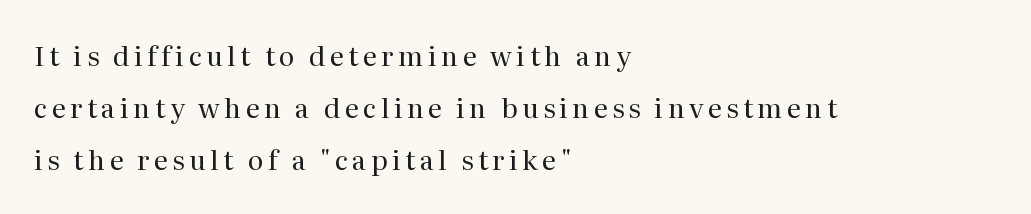
The image shows 27 px text type, upright; set left-aligned, loose line spacing (1.93x), not underlined.
